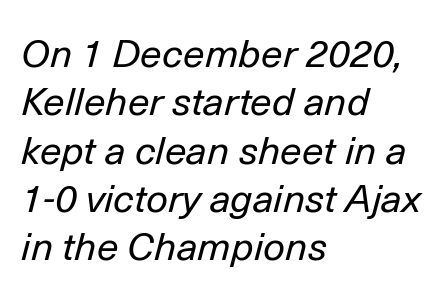
The image shows 39 px regular-weight type, italic (leaning right); set left-aligned, line spacing 1.24x, normal letter spacing, not underlined; low stroke contrast and a medium x-height.
